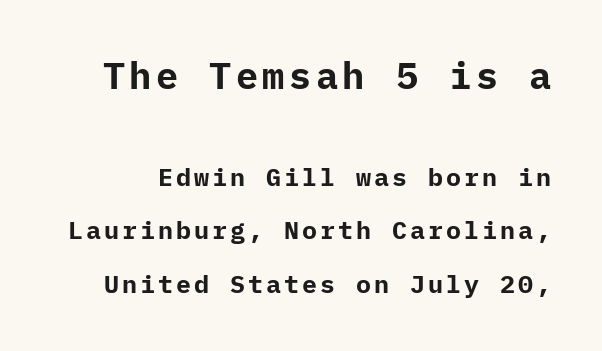
Q: Is the text bold? A: Yes.
Q: Is the text italic (slanted)? A: No, it is upright.
Q: Is the typeface a serif or a sans-serif typeface? A: Sans-serif.
Q: Is the text underlined? A: No.
Q: Is the spacing between lines tight, normal or loose? A: Loose.
Q: Which block of text is set in a larger size, the first (top) or the second (bottom)? A: The first (top) one.
Q: Width (condensed, normal, or wide)? A: Normal.
Q: Stroke contrast? A: Low.
Q: x-height? A: Medium.
